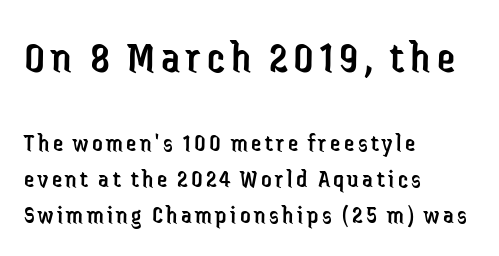
Ordinary non-slanted type is in use. Vertical spacing — default. A student would call this left alignment; a typographer would say flush left, rag right. The emphasis by scale lands on block number one, above. Is this a fixed-width face? No — the glyphs have proportional, varying widths.
